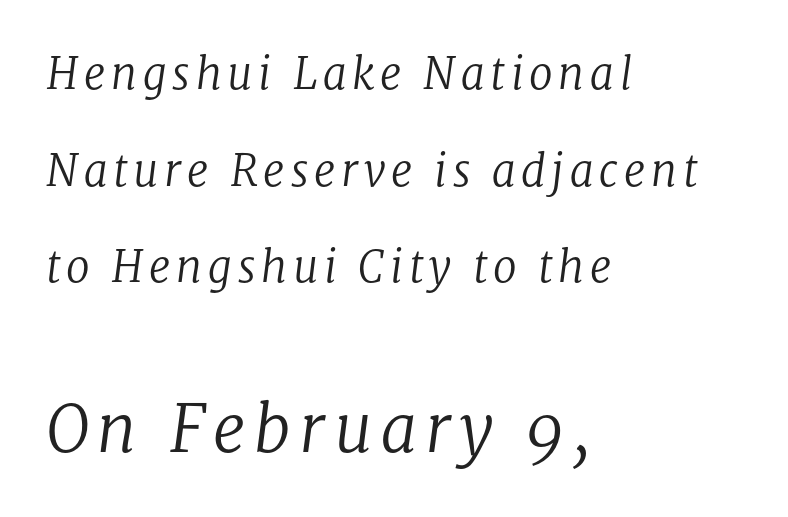
A student would call this left alignment; a typographer would say flush left, rag right. These lines are rendered in a variable-pitch font. The rendering applies a slant to the glyphs. On a weight scale, this lands at 450 or below. Typesetter's note — lower block bumped up in size, upper block left smaller.
